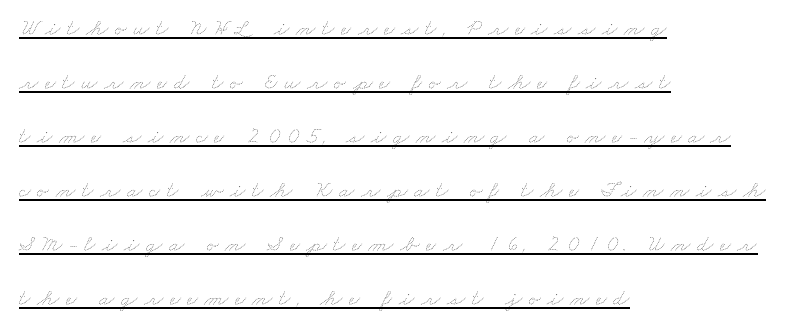
Q: Is the text bold? A: No.
Q: Is the text underlined? A: Yes.
Q: How is the paragraph aligned? A: Left-aligned.
Q: Is the spacing between letters normal or unusually wide? A: Unusually wide.
Q: Is the spacing between lines tight, normal or loose? A: Loose.
